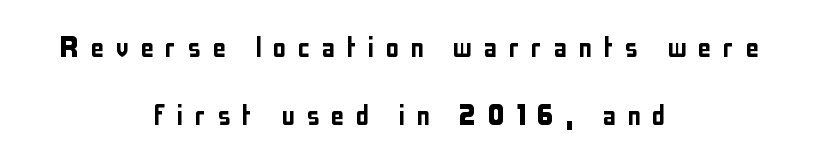
The image shows 35 px condensed sans-serif type, upright; set centered, loose line spacing (1.93x), unusually wide letter spacing (+0.31 em), not underlined; low stroke contrast and a medium x-height.
